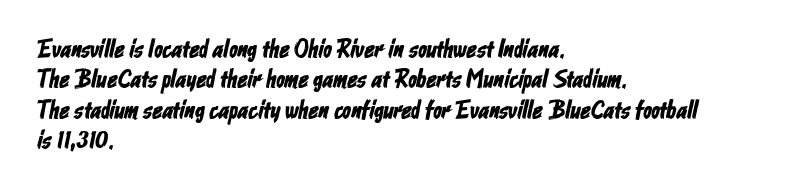
The image shows 25 px text type; set left-aligned, line spacing 1.22x, normal letter spacing, not underlined.
